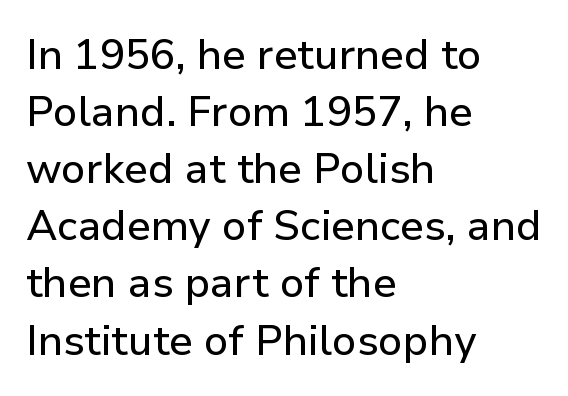
{"serif": "no", "italic": "no", "width": "normal", "stroke_contrast": "low", "x_height": "medium", "monospaced": "no", "underline": "no", "align": "left", "line_spacing": "normal", "line_spacing_ratio": 1.36, "letter_spacing": "normal", "letter_spacing_em": 0.0, "glyph_px": 42}
